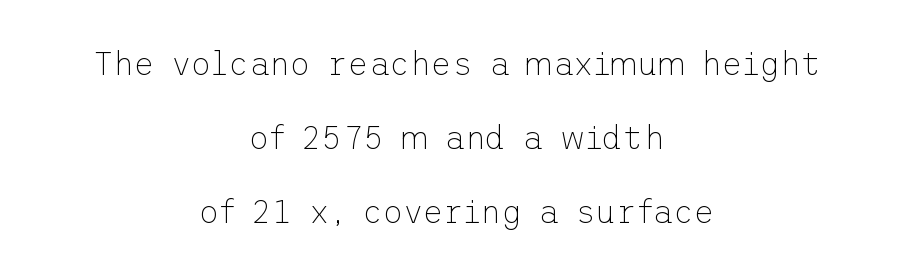
Style check: upright. These lines stand farther apart than default settings would place them. The typesetter chose a symmetrical, centered arrangement here. Observe the ordinary spacing: letters are neighbours, not strangers.
